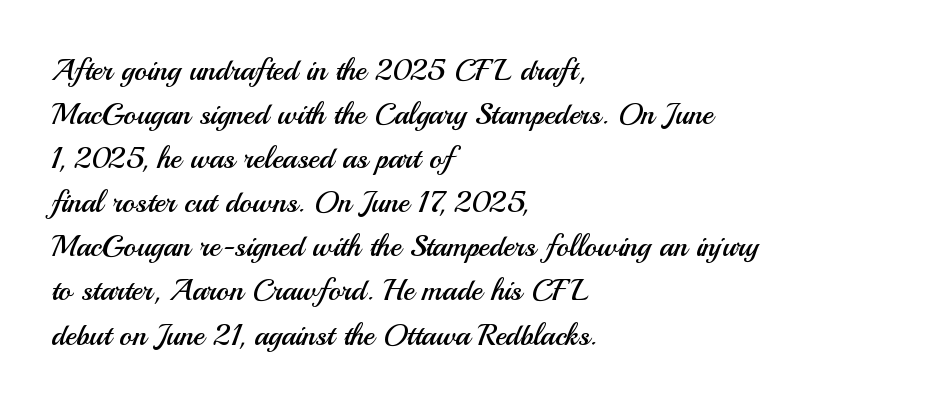
The letters advance in unequal steps, a hallmark of proportional type. Leading: standard. No feet cap the strokes, marking this as sans-serif type. The rendering anchors every line to the left-hand side.
